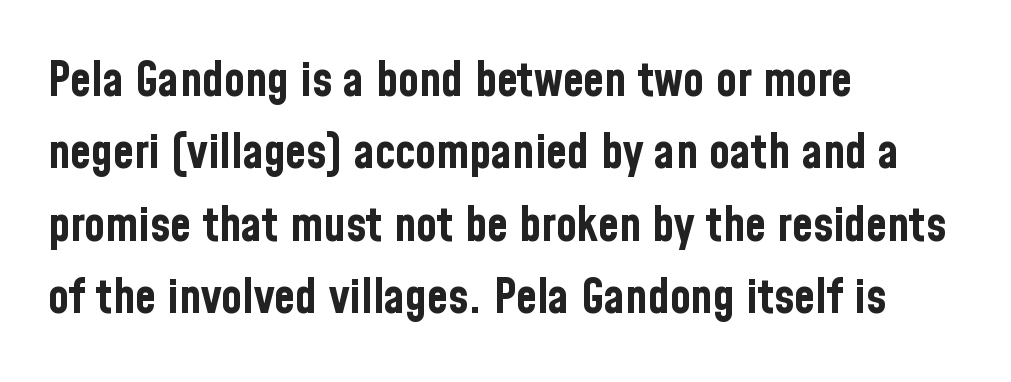
The image shows 48 px bold, condensed sans-serif type, upright; set left-aligned, normal line spacing (1.51x), normal letter spacing, not underlined; low stroke contrast and a medium x-height.
